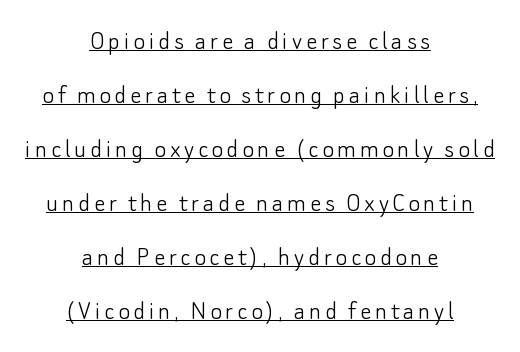
This sample uses an upright cut, with every glyph sitting square on the baseline. A light-to-regular cut is what we see here. Caption: lettering with a line underneath. The face used here is proportionally spaced, like ordinary book or web type. This sample uses a sans-serif face. Layout note: lines centered.
